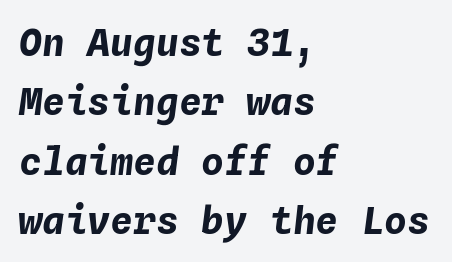
Q: Is the text bold? A: Yes.
Q: Is the text italic (slanted)? A: Yes, it leans right by about 4 degrees.
Q: Is the text underlined? A: No.
Q: How is the paragraph aligned? A: Left-aligned.
Q: Is the spacing between letters normal or unusually wide? A: Normal.
Q: Is the spacing between lines tight, normal or loose? A: Normal.
Q: Width (condensed, normal, or wide)? A: Normal.
Q: Stroke contrast? A: Low.
Q: x-height? A: Medium.
Q: Monospaced? A: Yes.
